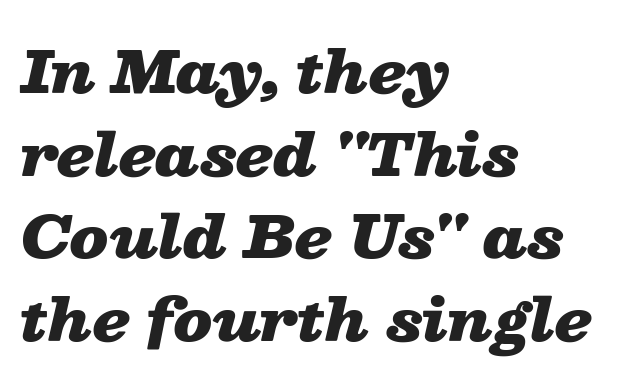
Q: Is the text bold? A: Yes.
Q: Is the text italic (slanted)? A: Yes, it leans right by about 13 degrees.
Q: Is the text underlined? A: No.
Q: How is the paragraph aligned? A: Left-aligned.
Q: Is the spacing between letters normal or unusually wide? A: Normal.
Q: Is the spacing between lines tight, normal or loose? A: Normal.
Q: Width (condensed, normal, or wide)? A: Wide.
Q: Stroke contrast? A: Low.
Q: x-height? A: Medium.
Q: Monospaced? A: No.
